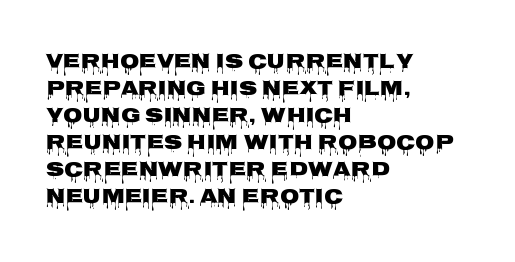
The image shows 20 px text type, upright; set left-aligned, normal line spacing (1.35x), normal letter spacing, not underlined.
